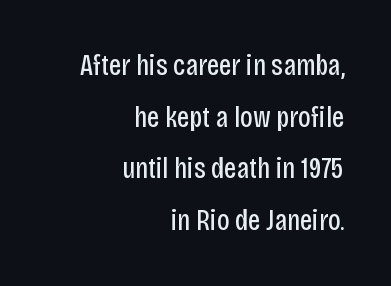
A typesetter would mark this as roman, not italic. Weight: regular or lighter. Nope, no serifs anywhere on these letters. Underlining? Definitely not there. Right-aligned paragraph, ragged on the left. Letter spacing: default.
